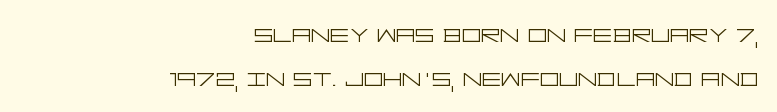
{"serif": "no", "italic": "no", "bold": "no", "weight": "light", "width": "wide", "stroke_contrast": "low", "x_height": "large", "underline": "no", "align": "right", "line_spacing": "normal", "line_spacing_ratio": 1.47, "letter_spacing": "normal", "letter_spacing_em": 0.0, "glyph_px": 30}
